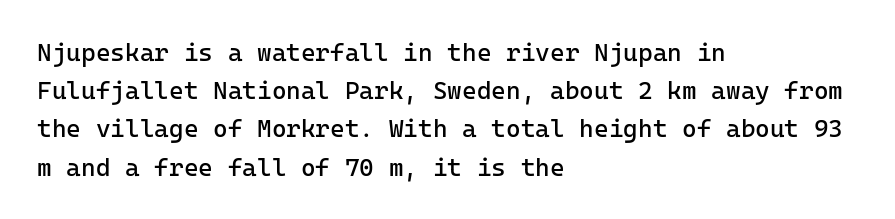
The glyphs are unaccompanied by any horizontal stroke below them. Posture: vertical. These lines keep a tight, regular rhythm from letter to letter. Interline gaps are of average width in this sample. The paragraph shown leans on its left margin.
